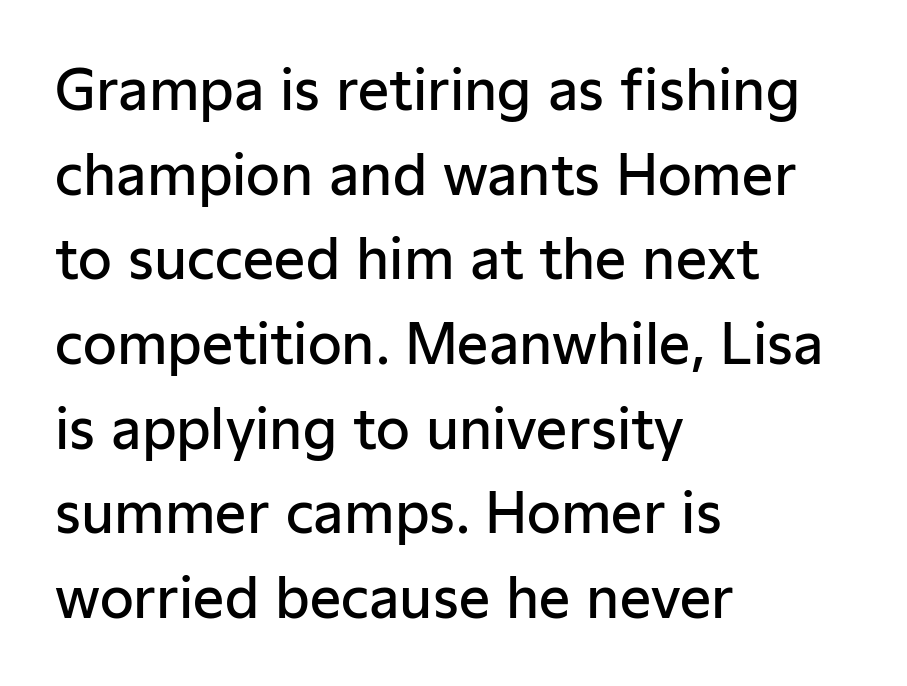
Q: Is the text bold? A: Semi-bold.
Q: Is the text italic (slanted)? A: No, it is upright.
Q: Is the typeface a serif or a sans-serif typeface? A: Sans-serif.
Q: Is the text underlined? A: No.
Q: How is the paragraph aligned? A: Left-aligned.
Q: Is the spacing between letters normal or unusually wide? A: Normal.
Q: Is the spacing between lines tight, normal or loose? A: Normal.
Q: Width (condensed, normal, or wide)? A: Normal.
Q: Stroke contrast? A: Low.
Q: x-height? A: Medium.
Q: Monospaced? A: No.
